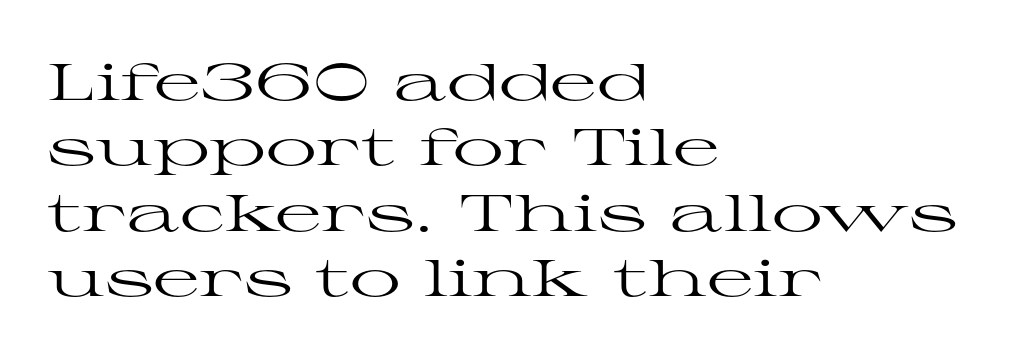
Q: Is the text bold? A: No.
Q: Is the text italic (slanted)? A: No, it is upright.
Q: Is the typeface a serif or a sans-serif typeface? A: Serif.
Q: Is the text underlined? A: No.
Q: How is the paragraph aligned? A: Left-aligned.
Q: Is the spacing between letters normal or unusually wide? A: Normal.
Q: Is the spacing between lines tight, normal or loose? A: Normal.
Q: Width (condensed, normal, or wide)? A: Wide.
Q: Stroke contrast? A: High.
Q: x-height? A: Medium.
Q: Monospaced? A: No.
